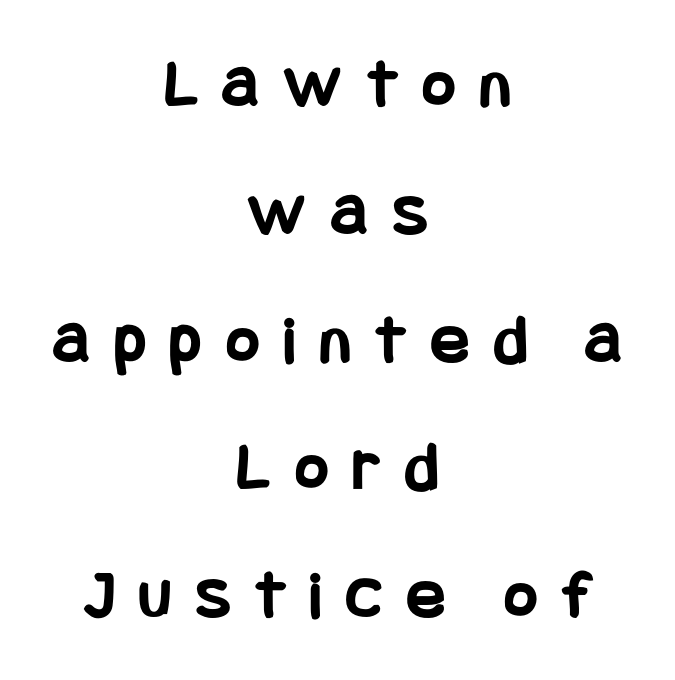
The image shows 71 px bold, condensed sans-serif type, upright; set centered, line spacing 1.8x, unusually wide letter spacing (+0.35 em), not underlined; low stroke contrast and a large x-height.
